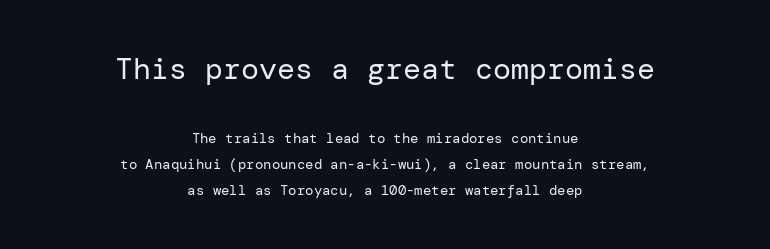
The image shows 30 px regular-weight sans-serif type, upright; set centered, line spacing 1.86x, normal letter spacing, not underlined; the first (top) block is 2.14x larger; low stroke contrast and a medium x-height.
